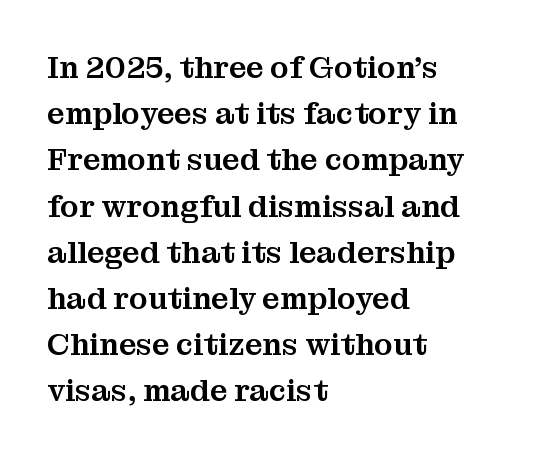
The image shows 31 px serif type, upright; set left-aligned, normal line spacing (1.49x), normal letter spacing, not underlined; medium stroke contrast and a medium x-height.
